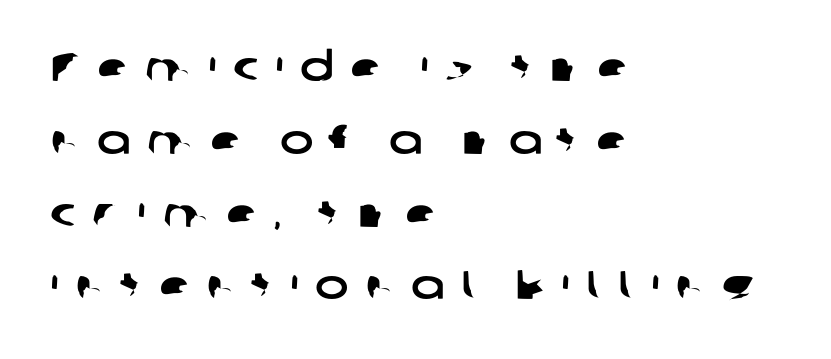
{"serif": "no", "width": "wide", "stroke_contrast": "low", "x_height": "medium", "monospaced": "no", "underline": "no", "align": "left", "line_spacing_ratio": 1.82, "letter_spacing": "wide", "letter_spacing_em": 0.41, "glyph_px": 40}
